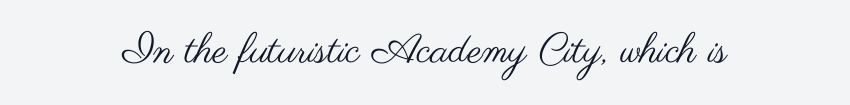
Q: Is the text bold? A: No.
Q: Is the text italic (slanted)? A: Yes.
Q: Is the typeface a serif or a sans-serif typeface? A: Sans-serif.
Q: Is the text underlined? A: No.
Q: Is the spacing between letters normal or unusually wide? A: Normal.
Q: Width (condensed, normal, or wide)? A: Wide.
Q: Stroke contrast? A: Medium.
Q: x-height? A: Small.
Q: Monospaced? A: No.
